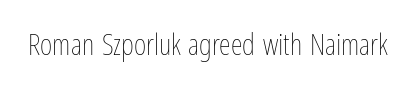
The image shows 30 px thin, condensed type, upright; set normal letter spacing, not underlined; low stroke contrast and a medium x-height.
